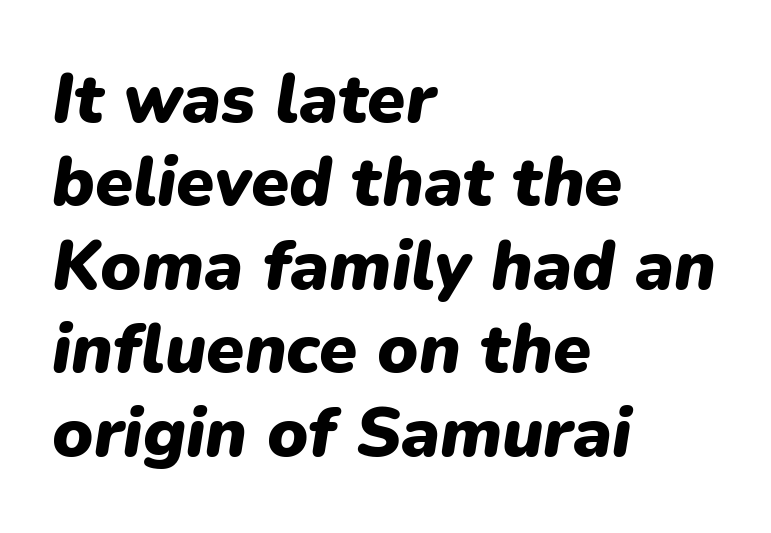
The image shows 69 px heavy type, italic (leaning right); set left-aligned, line spacing 1.21x, normal letter spacing, not underlined; low stroke contrast and a medium x-height.
